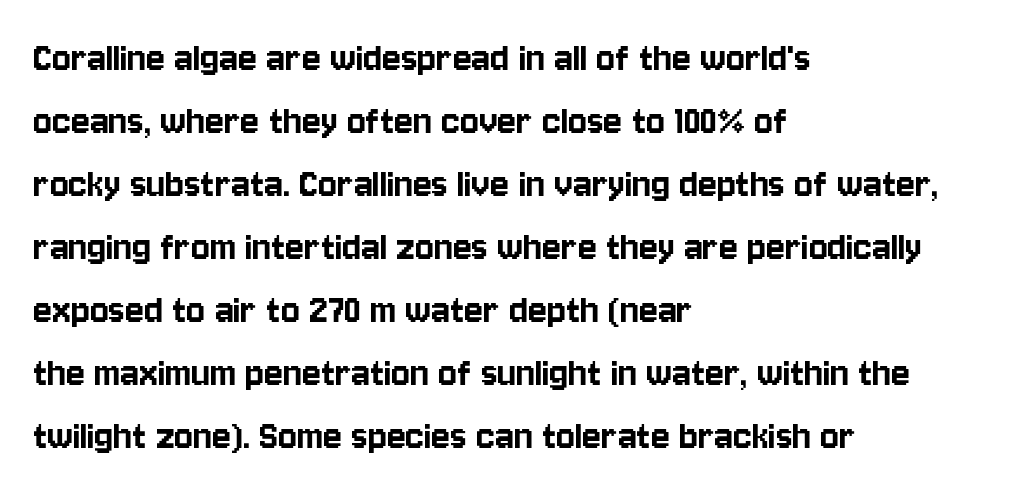
Nobody drew a line under any word here. I'd call this a sans setting — the letters go barefoot. If you measured baseline to baseline, you'd find a middling distance. Here the designer chose a conventional face with non-uniform glyph widths. The axis of the letterforms is exactly vertical. Tracking value appears to be zero — textbook default spacing.
